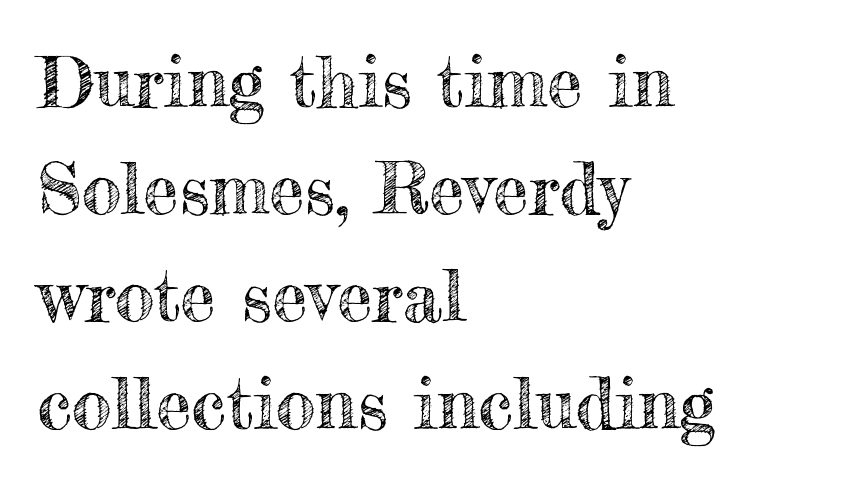
The rendering uses natural spacing where letterforms have individual widths. These lines were composed using upright roman letters. In CSS terms this would be text-align: left. Does extra space separate the letters? No, they use regular spacing.
